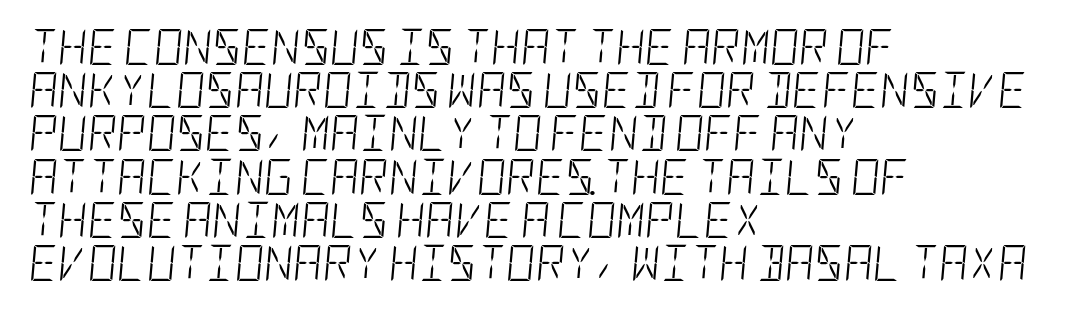
{"italic": "yes", "lean": "right", "slant_degrees": 5, "bold": "no", "weight": "light", "width": "condensed", "stroke_contrast": "low", "x_height": "large", "underline": "no", "align": "left", "line_spacing_ratio": 1.2, "letter_spacing": "normal", "letter_spacing_em": 0.0, "glyph_px": 36}
